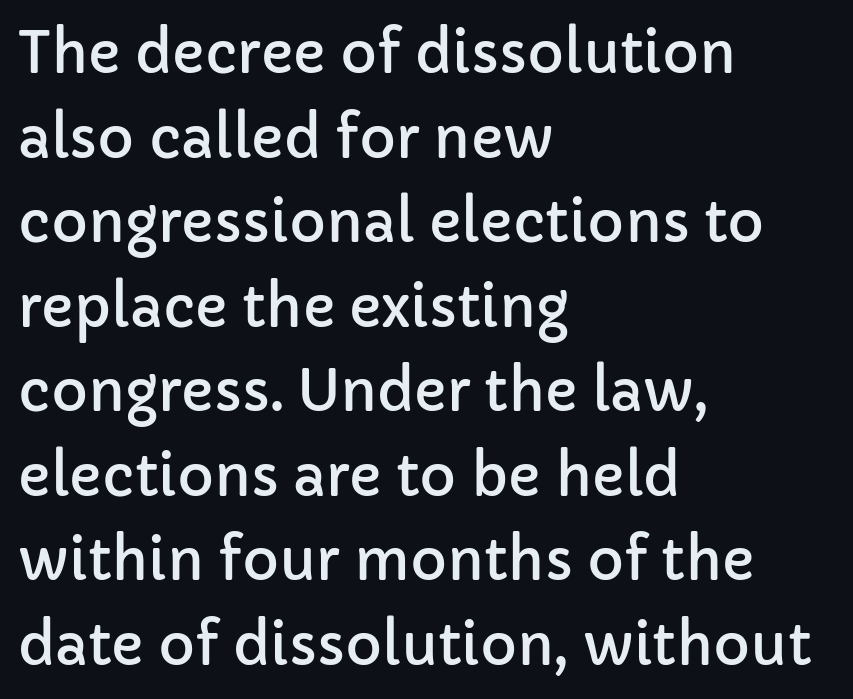
The lines sit at an ordinary, default distance from one another. The lettering holds an erect, upright posture throughout. Underlining? Definitely not there. Line beginnings align vertically; line endings do not. This rendering leaves character spacing at its baseline value. Serif or sans? Sans — the stroke terminals are bare.
